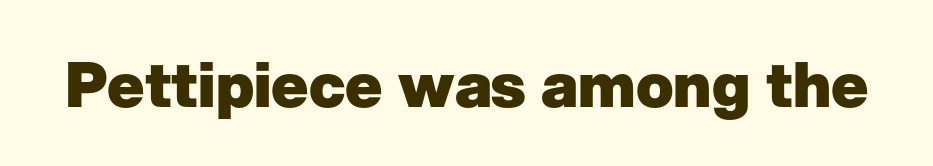
Letters rest on an invisible, unmarked baseline. This is the regular roman posture of the typeface. Heavy-handed strokes throughout: this text is bold. The letters sit at their default tracking, neither squeezed nor spread. Note the varied advance widths — an 'i' is clearly narrower than an 'm'. The font family rendered here belongs to the sans-serif group.
